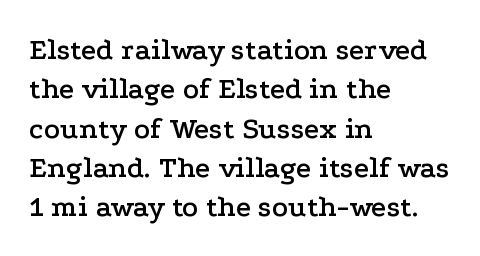
Q: Is the text italic (slanted)? A: No, it is upright.
Q: Is the typeface a serif or a sans-serif typeface? A: Serif.
Q: Is the text underlined? A: No.
Q: How is the paragraph aligned? A: Left-aligned.
Q: Is the spacing between letters normal or unusually wide? A: Normal.
Q: Is the spacing between lines tight, normal or loose? A: Normal.
Q: Width (condensed, normal, or wide)? A: Wide.
Q: Stroke contrast? A: Low.
Q: x-height? A: Medium.
Q: Monospaced? A: No.
